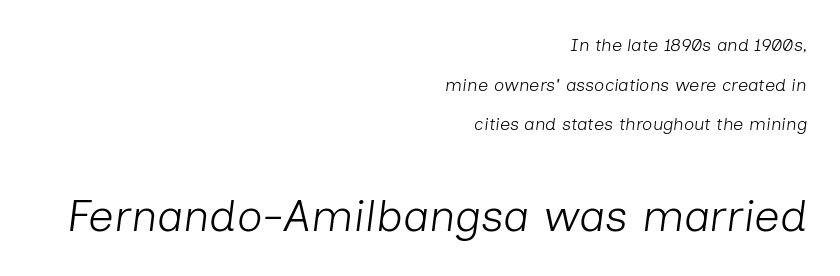
This rendering leaves character spacing at its baseline value. You could fit nearly another row in the gap between these rows. This sample is right-justified, so line beginnings fall wherever the words allow. Letters rest on an invisible, unmarked baseline.
